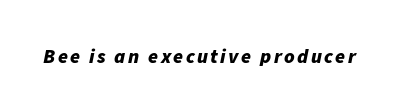
These words are printed bold, with thick strokes throughout. Plain, unruled lines of type. Posture: slanted.
